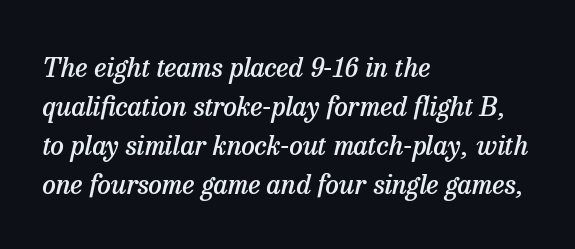
{"italic": "yes", "lean": "right", "slant_degrees": 13, "bold": "semi", "underline": "no", "align": "left", "line_spacing": "normal", "line_spacing_ratio": 1.44, "letter_spacing": "normal", "letter_spacing_em": 0.0, "glyph_px": 27}
